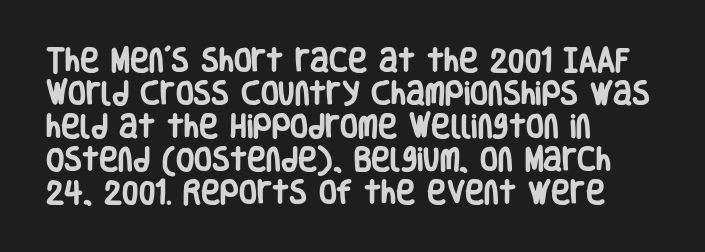
The image shows 26 px bold type, upright; set left-aligned, normal line spacing (1.27x), normal letter spacing, not underlined.
